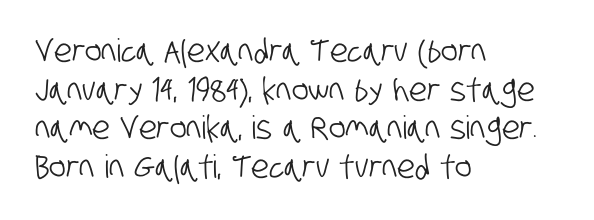
The image shows 32 px condensed sans-serif type; set left-aligned, line spacing 1.21x, normal letter spacing, not underlined; low stroke contrast and a large x-height.
